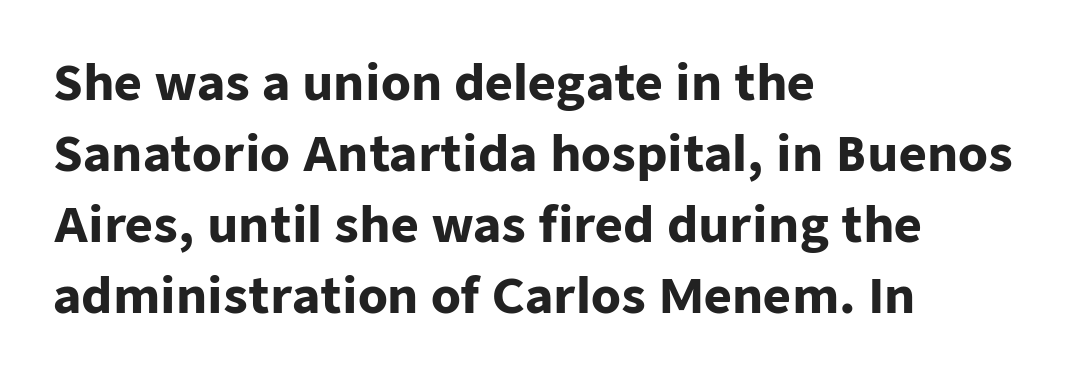
The image shows 48 px heavy sans-serif type, upright; set left-aligned, normal line spacing (1.48x), normal letter spacing, not underlined; low stroke contrast and a medium x-height.
